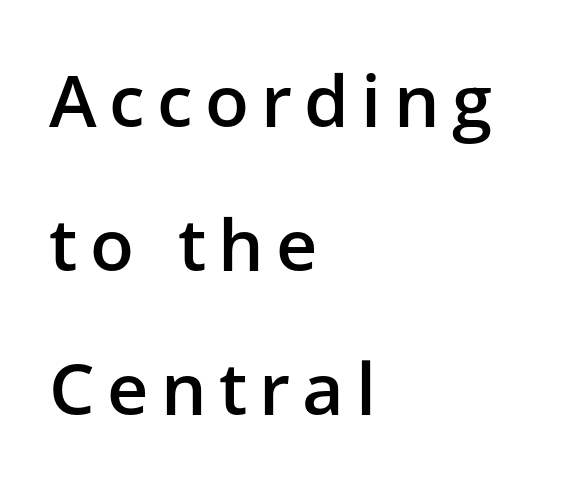
A typesetter would call this leading open, well beyond the default. The glyphs are unaccompanied by any horizontal stroke below them. The passage shown is semibold, sitting just below true bold. Rendered with straight, roman letterforms. Note: no serifs on the glyphs.
